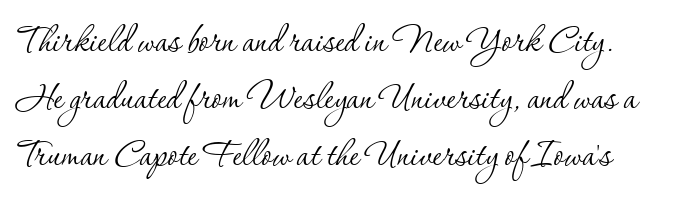
Q: Is the text bold? A: No.
Q: Is the text italic (slanted)? A: Yes.
Q: Is the typeface a serif or a sans-serif typeface? A: Serif.
Q: Is the text underlined? A: No.
Q: Is the spacing between letters normal or unusually wide? A: Normal.
Q: Width (condensed, normal, or wide)? A: Normal.
Q: Stroke contrast? A: Low.
Q: x-height? A: Small.
Q: Monospaced? A: No.
